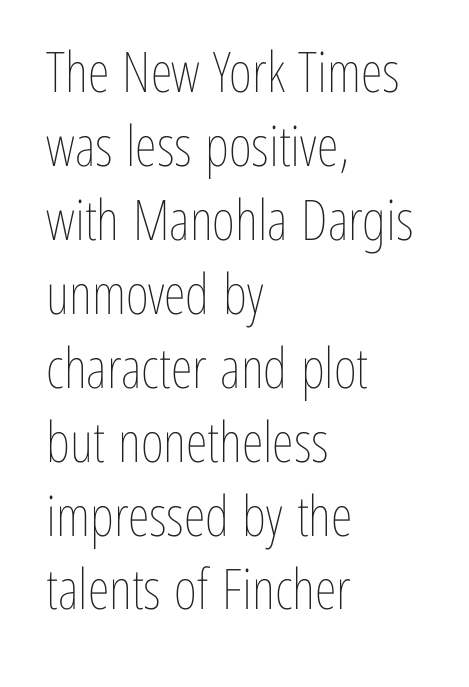
Q: Is the text bold? A: No.
Q: Is the text italic (slanted)? A: No, it is upright.
Q: Is the text underlined? A: No.
Q: How is the paragraph aligned? A: Left-aligned.
Q: Is the spacing between letters normal or unusually wide? A: Normal.
Q: Is the spacing between lines tight, normal or loose? A: Normal.
Q: Width (condensed, normal, or wide)? A: Condensed.
Q: Stroke contrast? A: Low.
Q: x-height? A: Medium.
Q: Monospaced? A: No.
